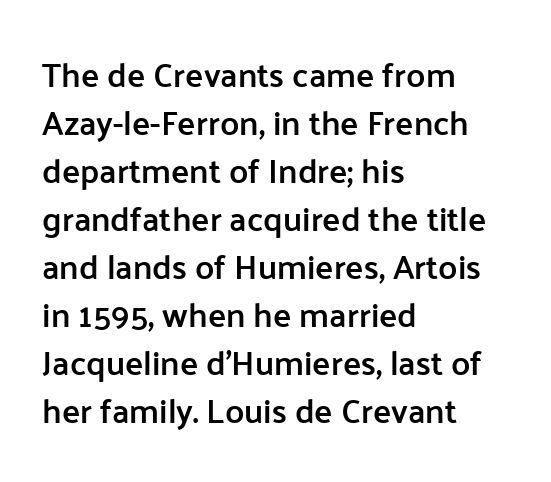
The image shows 34 px semibold sans-serif type, upright; set left-aligned, normal line spacing (1.41x), normal letter spacing, not underlined; low stroke contrast and a medium x-height.
